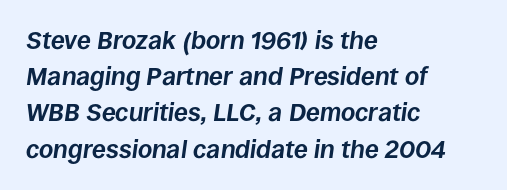
The image shows 25 px bold type, italic (leaning right); set left-aligned, normal line spacing (1.45x), normal letter spacing, not underlined.
